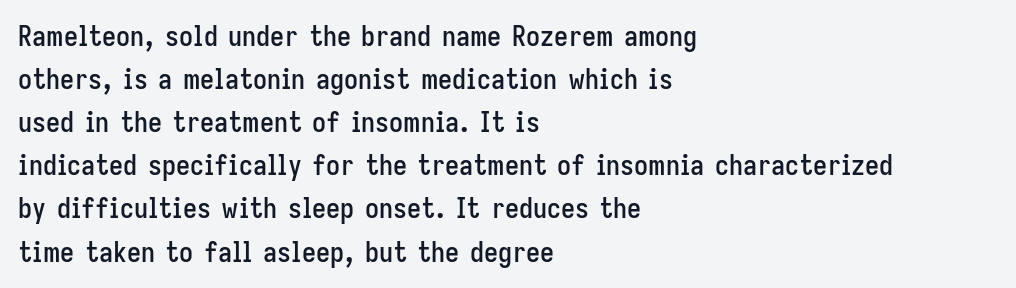
Each letter keeps its own natural width here, so spacing adapts to shape. The gaps between neighbouring characters are ordinary and unremarkable. The strip under each line holds only bare page. These lines stack with their left ends in a neat column. The face used here is a sans, in the tradition of grotesques and geometrics.
